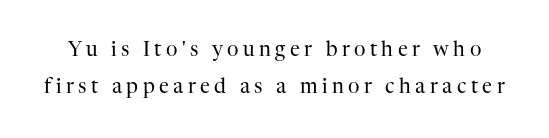
{"italic": "no", "bold": "no", "underline": "no", "line_spacing_ratio": 1.85, "letter_spacing": "wide", "letter_spacing_em": 0.22, "glyph_px": 20}
